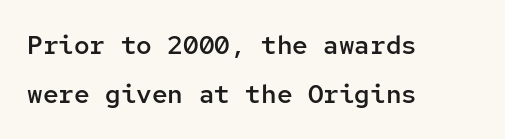
Each word holds together tightly as a unit, with standard inter-letter gaps. Notice how the stems are strictly vertical — no italics here. Leading: increased. Semibold letterforms, between regular and bold. Bare-footed words on every line.
